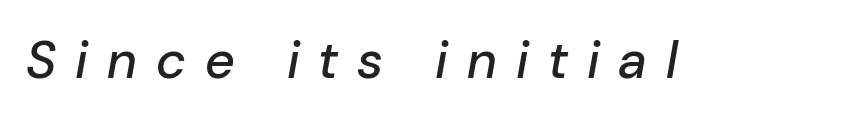
{"italic": "yes", "lean": "right", "slant_degrees": 10, "width": "normal", "stroke_contrast": "low", "x_height": "medium", "monospaced": "no", "underline": "no", "letter_spacing": "wide", "letter_spacing_em": 0.37, "glyph_px": 52}
